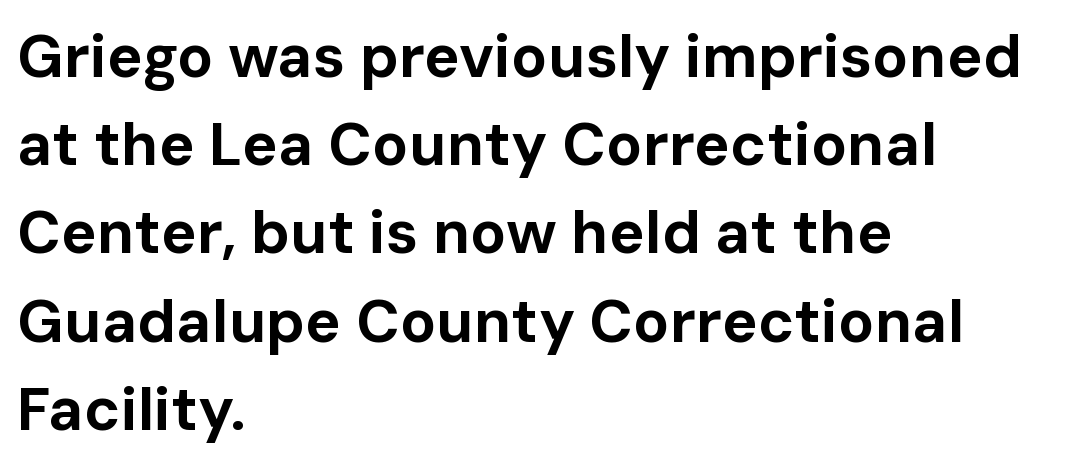
The image shows 60 px bold sans-serif type, upright; set left-aligned, normal line spacing (1.47x), normal letter spacing, not underlined; low stroke contrast and a medium x-height.
